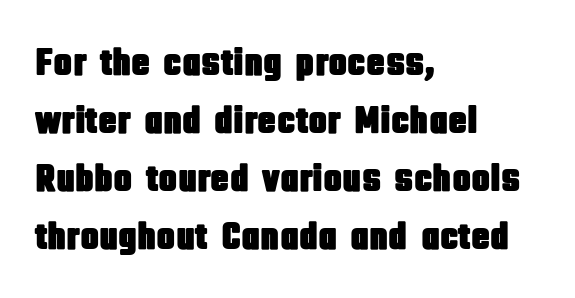
The image shows 39 px condensed sans-serif type, upright; set left-aligned, normal line spacing (1.49x), normal letter spacing, not underlined; low stroke contrast and a large x-height.
